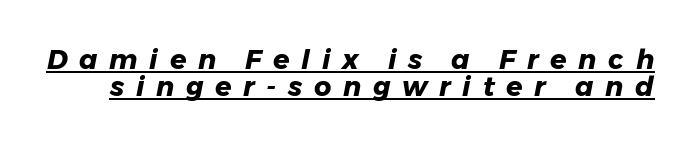
Tracking value appears strongly positive — letters spread wide. The glyphs look as if they've been sheared to an angle. What's the leading like? Squeezed, with rows nearly overlapping. Bold? Absolutely — the strokes are thick and heavy. Descenders here cross a horizontal rule under the line.
